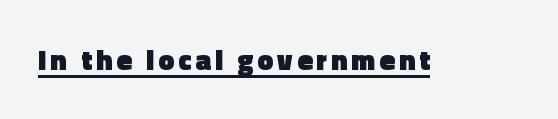
Honestly, the underline is the first thing you notice here. Proportional: the letters do not fall into vertical columns. Every letter is thick-stroked: bold, no question. The face used here is a sans, in the tradition of grotesques and geometrics. Tall strokes in this sample are plumb rather than angled.
